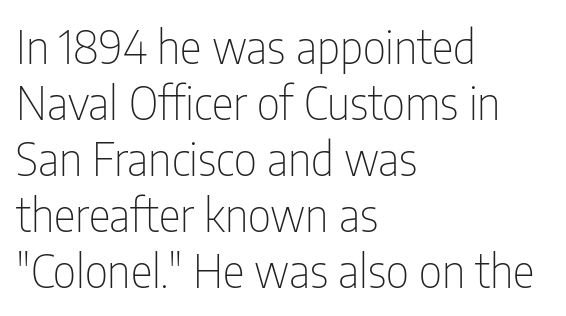
Vertical stems look standard width or narrower in stroke. The typeface chosen for these lines omits serifs. The lettering holds an erect, upright posture throughout. The glyphs are unaccompanied by any horizontal stroke below them. Reading down the block, your eye returns to a fixed left position each line.
